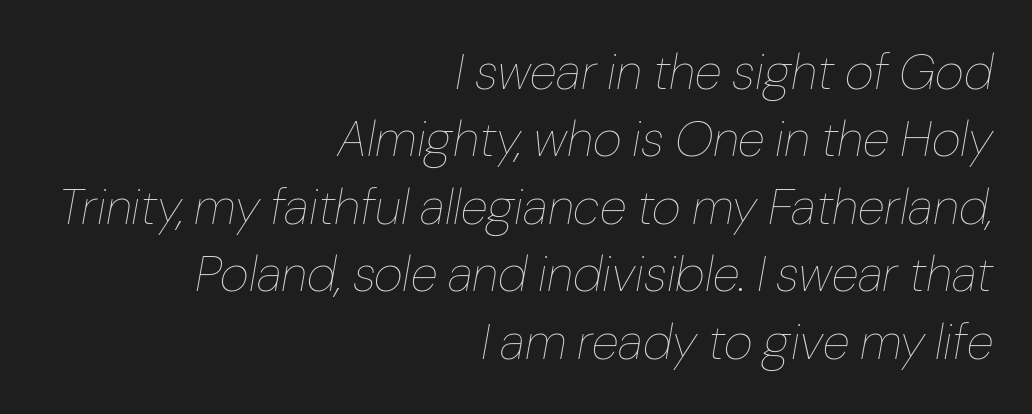
{"italic": "yes", "lean": "right", "slant_degrees": 10, "bold": "no", "weight": "thin", "width": "normal", "stroke_contrast": "low", "x_height": "medium", "monospaced": "no", "underline": "no", "align": "right", "line_spacing": "normal", "line_spacing_ratio": 1.35, "letter_spacing": "normal", "letter_spacing_em": 0.0, "glyph_px": 50}
